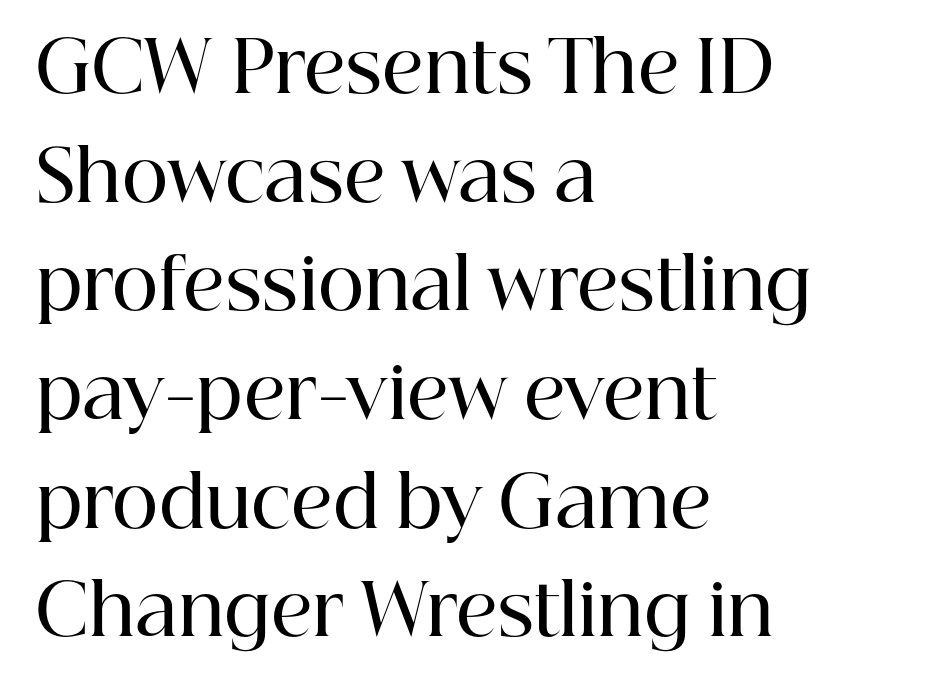
The text block is weighted toward the left margin, trailing off unevenly rightward. The letters carry serifs — small finishing strokes at the ends of their stems. Tracking value appears to be zero — textbook default spacing. The space between consecutive lines is moderate. Each glyph is drawn with semibold strokes, heavier than normal yet not fully bold. The space directly below the letters is spotless.
